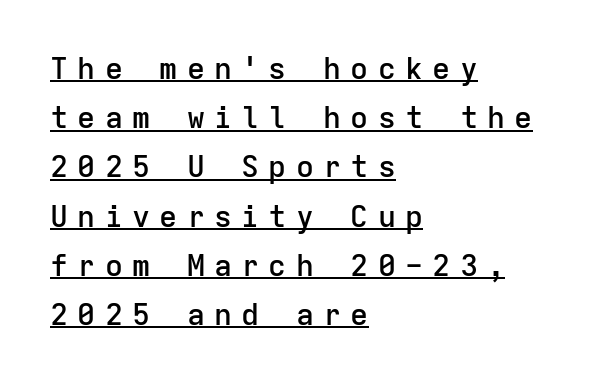
The image shows 30 px semibold sans-serif type, upright, monospaced; set left-aligned, normal line spacing (1.64x), unusually wide letter spacing (+0.31 em), underlined; low stroke contrast and a medium x-height.
